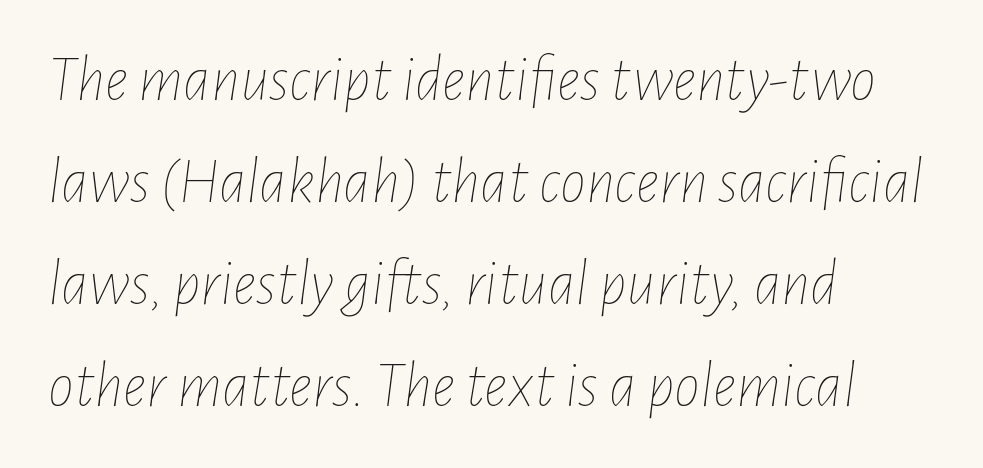
Q: Is the text bold? A: No.
Q: Is the text italic (slanted)? A: Yes, it leans right by about 7 degrees.
Q: Is the text underlined? A: No.
Q: How is the paragraph aligned? A: Left-aligned.
Q: Is the spacing between letters normal or unusually wide? A: Normal.
Q: Is the spacing between lines tight, normal or loose? A: Normal.
Q: Width (condensed, normal, or wide)? A: Condensed.
Q: Stroke contrast? A: Low.
Q: x-height? A: Medium.
Q: Monospaced? A: No.
